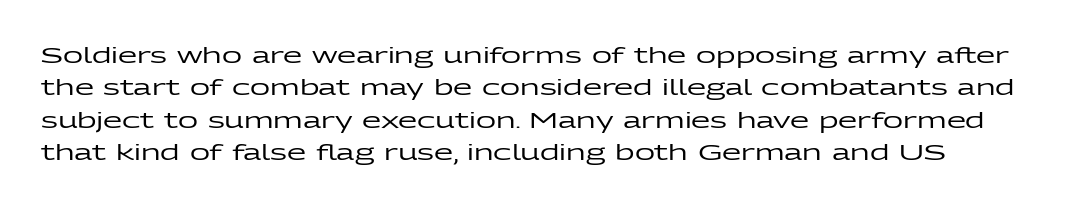
Q: Is the text italic (slanted)? A: No, it is upright.
Q: Is the text underlined? A: No.
Q: Is the spacing between letters normal or unusually wide? A: Normal.
Q: Is the spacing between lines tight, normal or loose? A: Normal.
